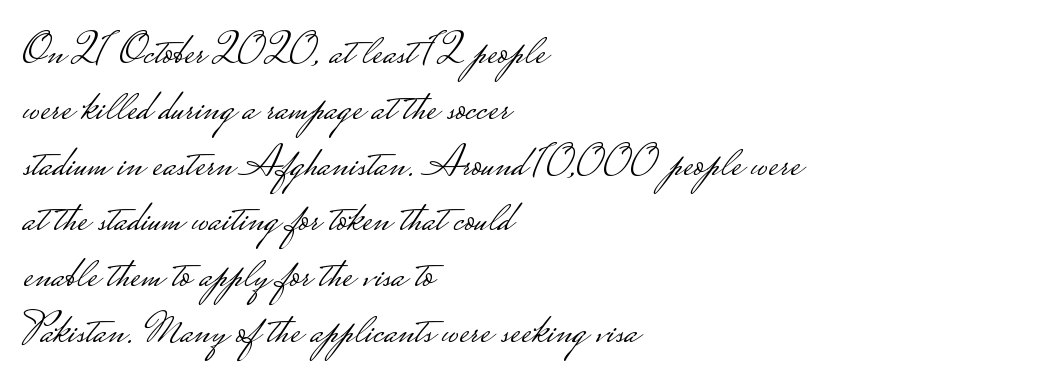
{"serif": "no", "bold": "no", "weight": "light", "width": "wide", "stroke_contrast": "low", "monospaced": "no", "underline": "no", "align": "left", "line_spacing_ratio": 1.24, "letter_spacing": "normal", "letter_spacing_em": 0.0, "glyph_px": 45}
